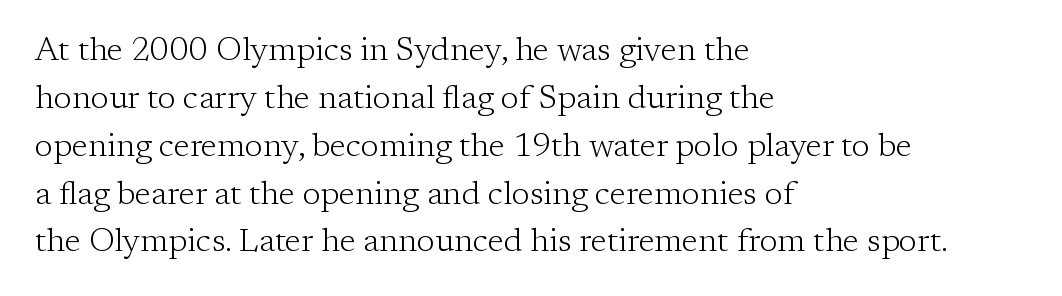
No extra ink here — the face is not bold. Serifs: yes, visible at the terminals of the letterforms. Vertical spacing — default. The baseline area is clear. This sample has the flowing, uneven cadence of proportional lettering. The letters stand straight up with perfectly vertical stems.
